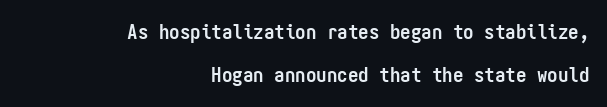
Compared with a flush-left layout, this one pins lines to the opposite, right side. The face used here is rendered with its standard letterfit. One glance says open: line gaps are wider than usual. Underline: absent. A roman cut, with each character standing at attention.
